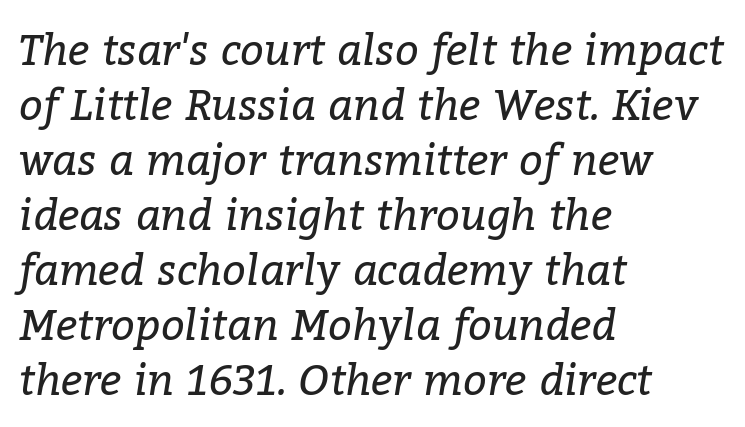
{"serif": "yes", "italic": "yes", "lean": "right", "slant_degrees": 9, "bold": "no", "weight": "regular", "width": "normal", "stroke_contrast": "low", "x_height": "medium", "monospaced": "no", "underline": "no", "align": "left", "line_spacing": "normal", "line_spacing_ratio": 1.31, "letter_spacing": "normal", "letter_spacing_em": 0.0, "glyph_px": 42}
